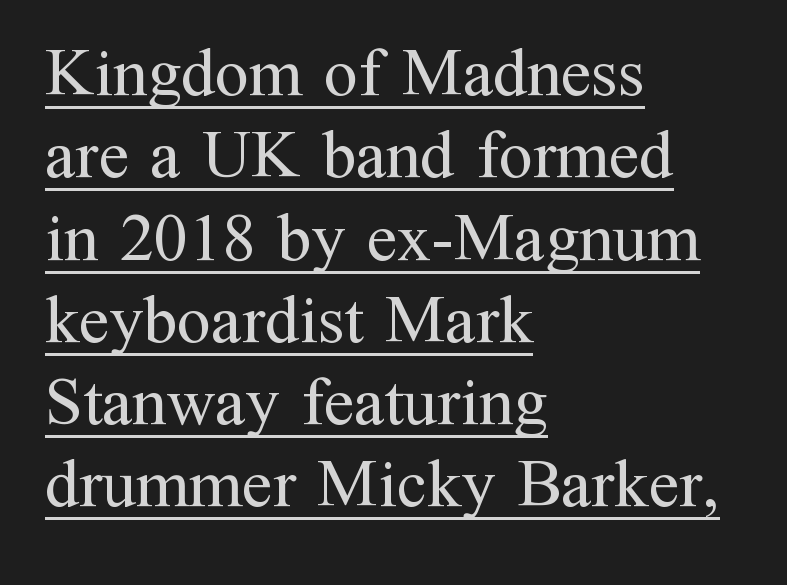
The lines are quadded left. The rendering uses natural spacing where letterforms have individual widths. Examine the stroke ends and you'll spot serifs. A quiet, ordinary-to-light weight characterises the typeface. Tall strokes in this sample are plumb rather than angled. Underline: present.
